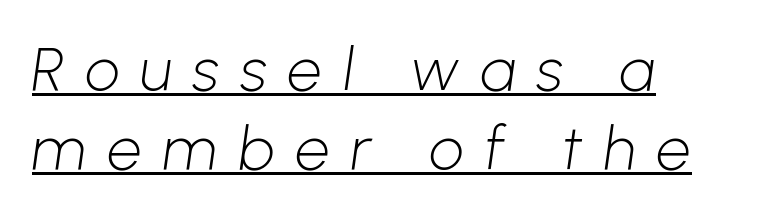
Here the glyphs are tracked loosely, breaking word shapes into spaced letters. Weight: regular or lighter. Underlined type. Does the copy run flush right? No — it runs flush left.
